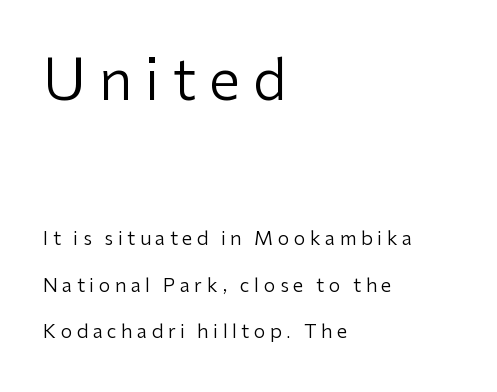
Honestly, there is no underline to notice here at all. Size contrast runs from large at the top to small at the bottom. The letters advance in unequal steps, a hallmark of proportional type. The passage shown stacks its lines with a broad gap. One-word summary of the alignment: left.
